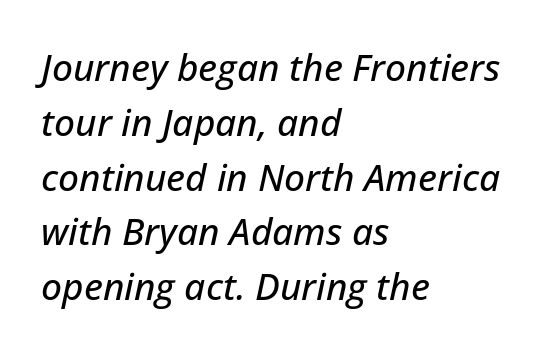
Q: Is the text italic (slanted)? A: Yes, it leans right by about 12 degrees.
Q: Is the text underlined? A: No.
Q: How is the paragraph aligned? A: Left-aligned.
Q: Is the spacing between letters normal or unusually wide? A: Normal.
Q: Is the spacing between lines tight, normal or loose? A: Normal.
Q: Width (condensed, normal, or wide)? A: Normal.
Q: Stroke contrast? A: Low.
Q: x-height? A: Medium.
Q: Monospaced? A: No.
